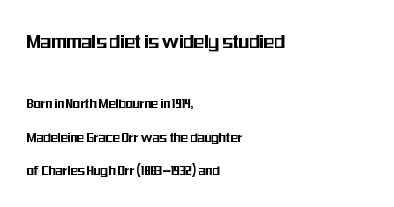
The rendering shrinks the type as you move from the upper chunk to the lower. Words appear dense and cohesive because spacing is normal. In CSS terms this would be text-align: left. One glance says open: line gaps are wider than usual. Do the letters lean? They stand straight. Bare-footed words on every line.
